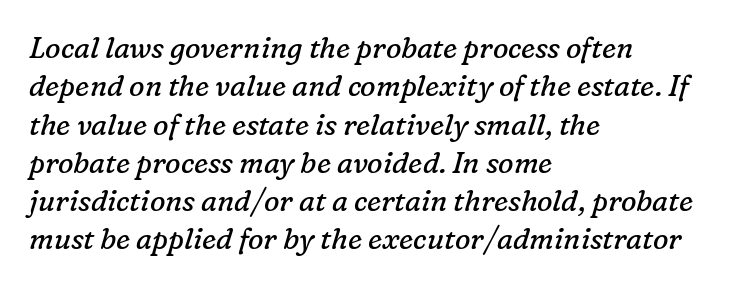
Are there feet on the stems? There are — it's a serif. Each line starts at the same left margin while the right side varies. The passage shown has conventional tracking throughout. Each new line begins a customary step beneath the previous one. Yep, that's italic — everything's leaning.
